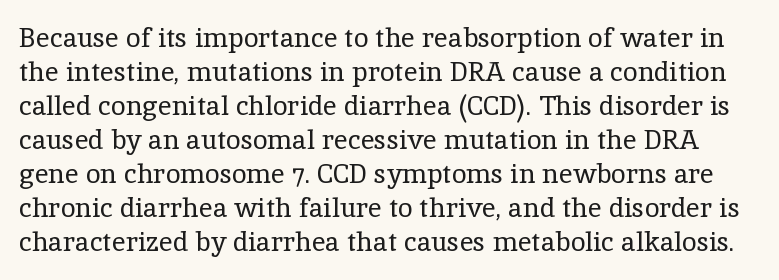
The image shows 27 px text type, upright; set normal line spacing (1.26x), normal letter spacing, not underlined.
